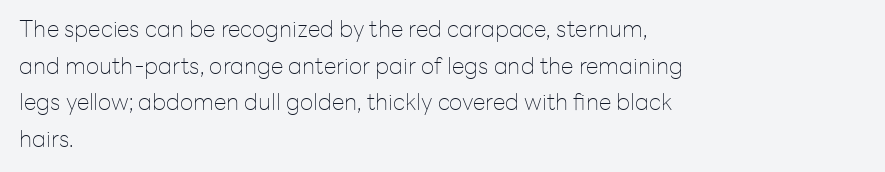
Q: Is the text bold? A: No.
Q: Is the text italic (slanted)? A: No, it is upright.
Q: Is the text underlined? A: No.
Q: How is the paragraph aligned? A: Left-aligned.
Q: Is the spacing between letters normal or unusually wide? A: Normal.
Q: Is the spacing between lines tight, normal or loose? A: Normal.
